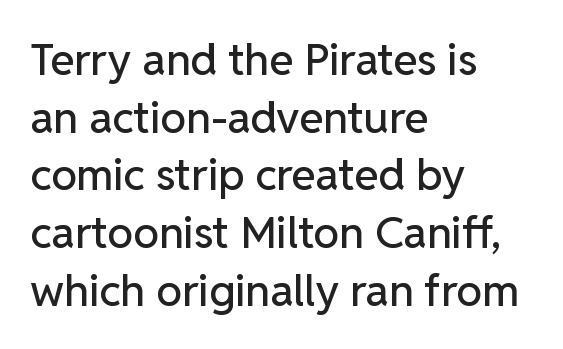
Q: Is the text italic (slanted)? A: No, it is upright.
Q: Is the typeface a serif or a sans-serif typeface? A: Sans-serif.
Q: Is the text underlined? A: No.
Q: How is the paragraph aligned? A: Left-aligned.
Q: Is the spacing between letters normal or unusually wide? A: Normal.
Q: Is the spacing between lines tight, normal or loose? A: Normal.
Q: Width (condensed, normal, or wide)? A: Normal.
Q: Stroke contrast? A: Low.
Q: x-height? A: Medium.
Q: Monospaced? A: No.
